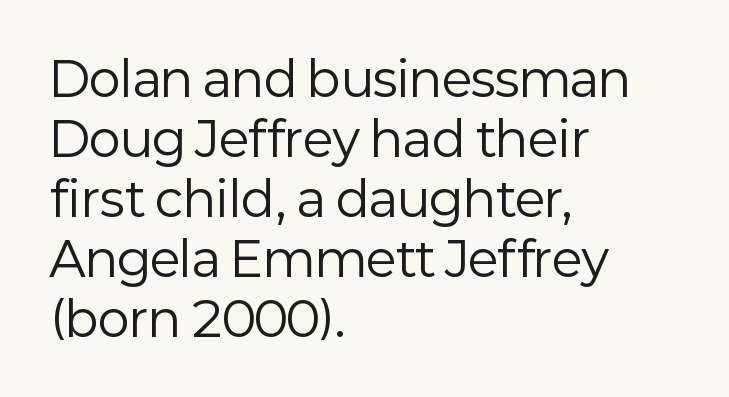
The image shows 48 px regular-weight sans-serif type, upright; set left-aligned, normal line spacing (1.25x), normal letter spacing, not underlined; low stroke contrast and a medium x-height.
